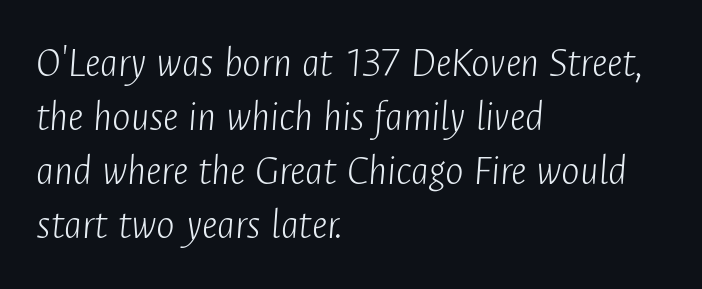
These lines are set flush left with a ragged right edge. The gap between lines stays unmarked. The line texture is even and compact thanks to regular tracking. A typesetter would mark this as italic. Compared with a typical body face, this is equally light or lighter still. Each letter keeps its own natural width here, so spacing adapts to shape.
